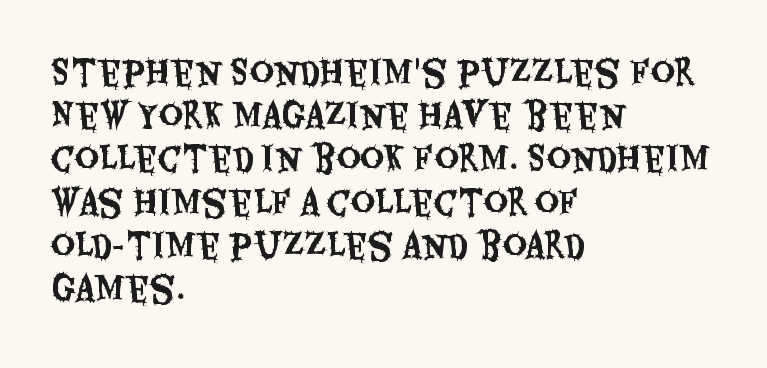
Italic? Not at all — the glyphs are vertical. The horizontal fit of the characters is conventional and even. The rendering uses a moderate line-height, typical for paragraphs. Alignment: flush left.
